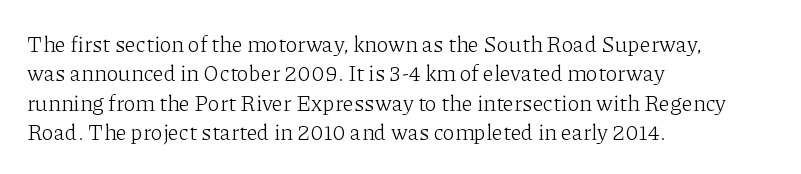
The image shows 22 px text type, upright; set left-aligned, normal line spacing (1.33x), normal letter spacing, not underlined.
